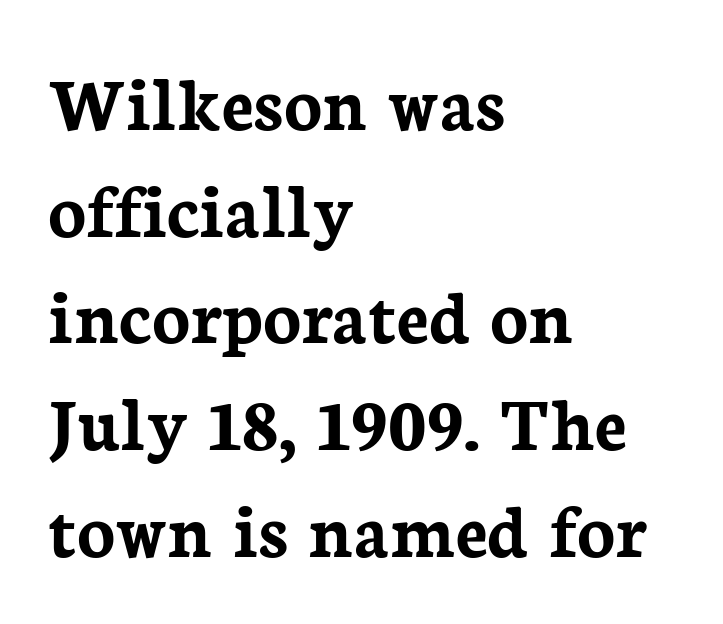
Q: Is the text bold? A: Yes.
Q: Is the text italic (slanted)? A: No, it is upright.
Q: Is the typeface a serif or a sans-serif typeface? A: Serif.
Q: Is the text underlined? A: No.
Q: How is the paragraph aligned? A: Left-aligned.
Q: Is the spacing between letters normal or unusually wide? A: Normal.
Q: Is the spacing between lines tight, normal or loose? A: Normal.
Q: Width (condensed, normal, or wide)? A: Normal.
Q: Stroke contrast? A: Low.
Q: x-height? A: Medium.
Q: Monospaced? A: No.
